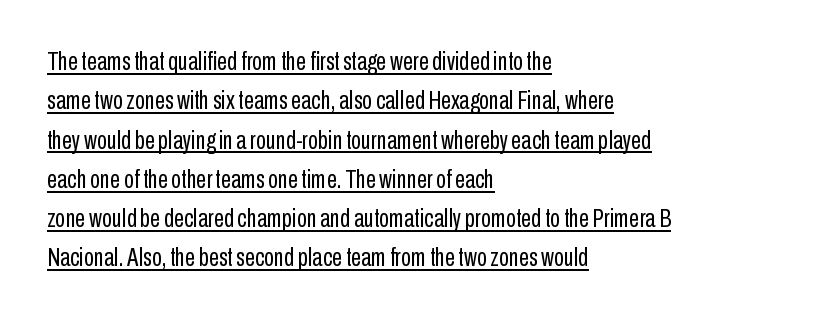
Q: Is the text bold? A: No.
Q: Is the text italic (slanted)? A: No, it is upright.
Q: Is the text underlined? A: Yes.
Q: How is the paragraph aligned? A: Left-aligned.
Q: Is the spacing between letters normal or unusually wide? A: Normal.
Q: Is the spacing between lines tight, normal or loose? A: Normal.
